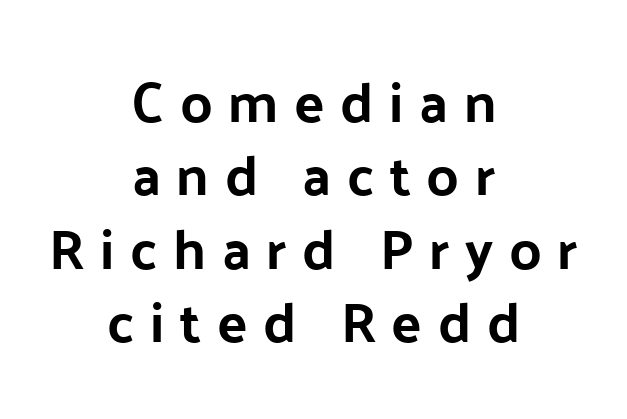
The text was rendered using a sans face with plain stroke endings. Words float on clear page, feet unadorned. Characters follow at a spacing far wider than the type designer built in. Horizontal bands of white between lines are of average thickness. Nope, not italic — everything's standing straight.
